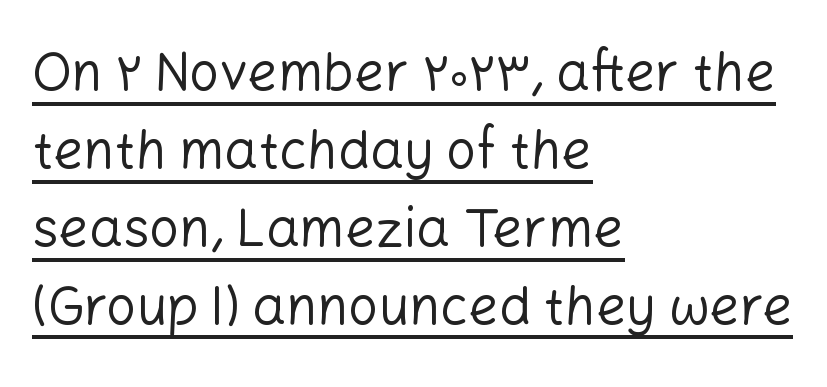
{"serif": "no", "italic": "no", "bold": "no", "weight": "regular", "width": "normal", "stroke_contrast": "low", "x_height": "medium", "monospaced": "no", "underline": "yes", "align": "left", "line_spacing": "normal", "line_spacing_ratio": 1.47, "letter_spacing": "normal", "letter_spacing_em": 0.0, "glyph_px": 53}
